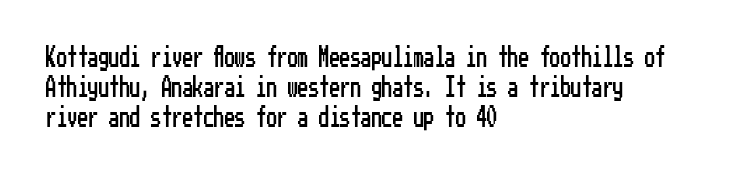
The image shows 21 px text type, upright; set left-aligned, normal line spacing (1.42x), normal letter spacing, not underlined.
